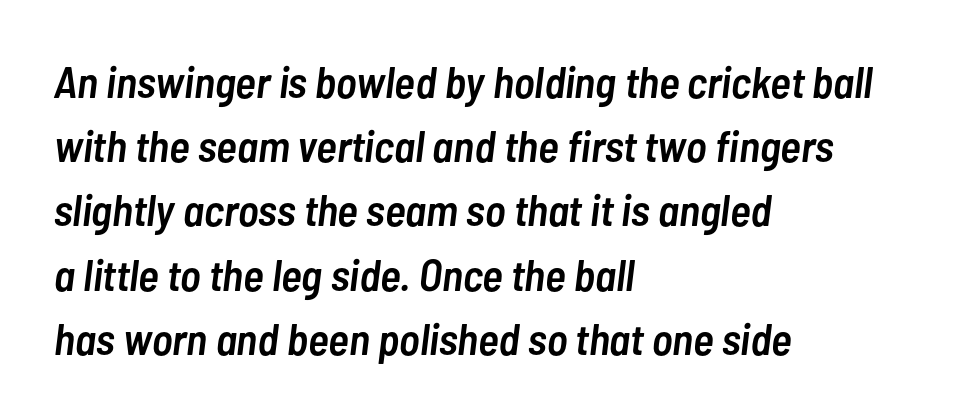
Q: Is the text bold? A: Semi-bold.
Q: Is the text italic (slanted)? A: Yes, it leans right by about 7 degrees.
Q: Is the text underlined? A: No.
Q: How is the paragraph aligned? A: Left-aligned.
Q: Is the spacing between letters normal or unusually wide? A: Normal.
Q: Is the spacing between lines tight, normal or loose? A: Normal.
Q: Width (condensed, normal, or wide)? A: Condensed.
Q: Stroke contrast? A: Low.
Q: x-height? A: Medium.
Q: Monospaced? A: No.
